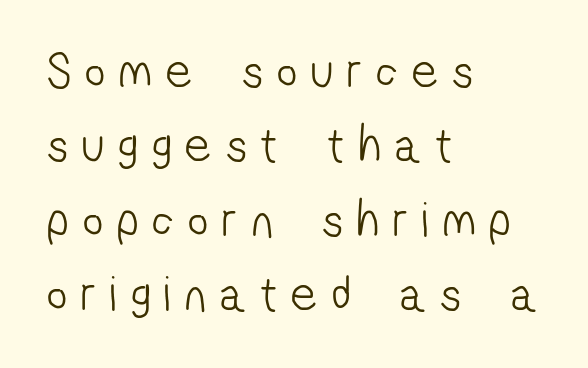
Q: Is the text bold? A: No.
Q: Is the typeface a serif or a sans-serif typeface? A: Sans-serif.
Q: Is the text underlined? A: No.
Q: How is the paragraph aligned? A: Left-aligned.
Q: Is the spacing between letters normal or unusually wide? A: Unusually wide.
Q: Is the spacing between lines tight, normal or loose? A: Normal.
Q: Width (condensed, normal, or wide)? A: Condensed.
Q: Stroke contrast? A: Low.
Q: x-height? A: Medium.
Q: Monospaced? A: No.
